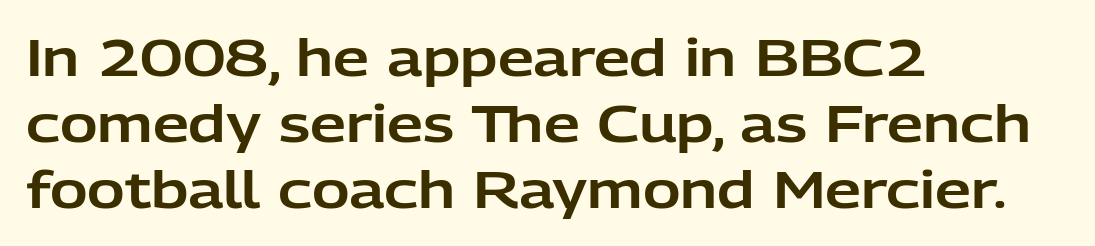
The image shows 51 px sans-serif type, upright; set left-aligned, normal line spacing (1.29x), normal letter spacing, not underlined; low stroke contrast and a medium x-height.
